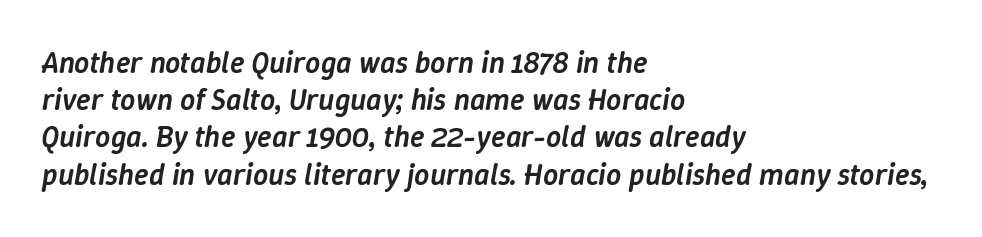
The image shows 30 px semibold type, italic (leaning right); set left-aligned, line spacing 1.24x, normal letter spacing, not underlined; low stroke contrast and a medium x-height.
